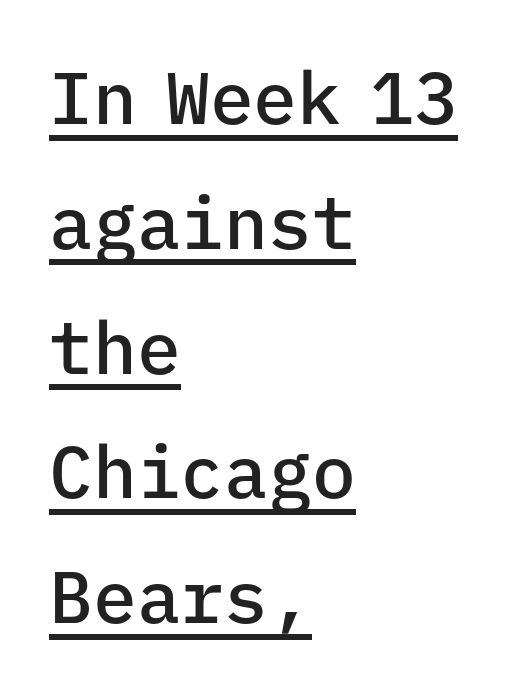
This is sans-serif lettering, the kind often seen on screens and signage. Rendered with straight, roman letterforms. Emphasis is given by a line drawn under the lettering. Weight check: semibold — heavier than regular, not quite bold.
